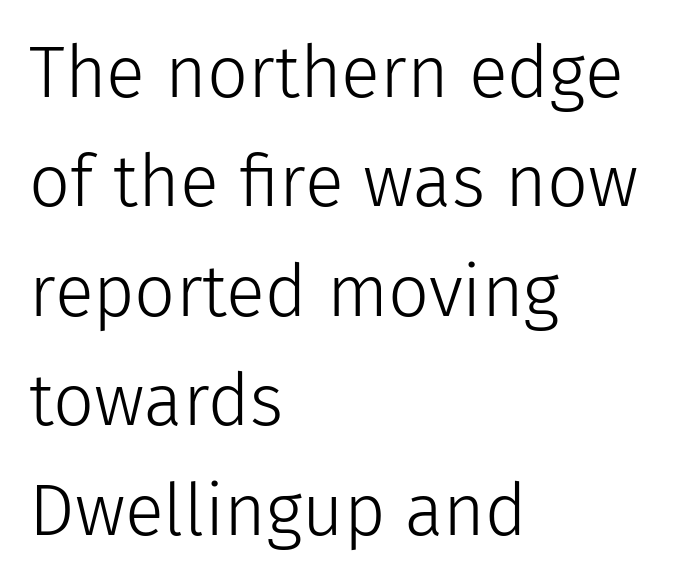
Regular leading. Is this a sans? Yes — the strokes have no serifs. Proportional: the letters do not fall into vertical columns. This rendering uses left alignment, leaving the right contour irregular.
